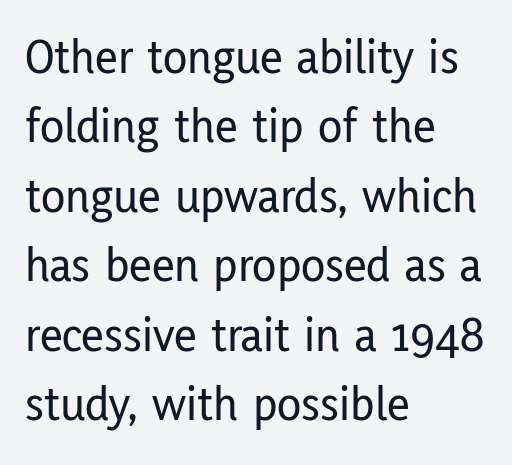
{"serif": "no", "italic": "no", "width": "condensed", "stroke_contrast": "low", "x_height": "medium", "monospaced": "no", "underline": "no", "align": "left", "line_spacing": "normal", "line_spacing_ratio": 1.39, "letter_spacing": "normal", "letter_spacing_em": 0.0, "glyph_px": 50}
